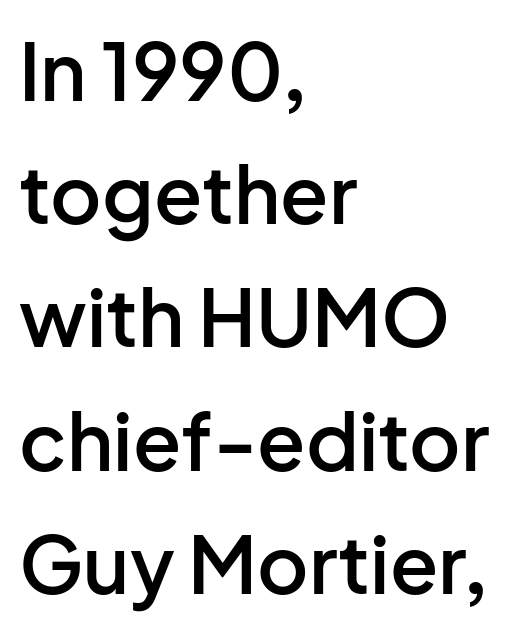
The image shows 79 px semibold sans-serif type, upright; set left-aligned, normal line spacing (1.56x), normal letter spacing, not underlined; low stroke contrast and a medium x-height.
